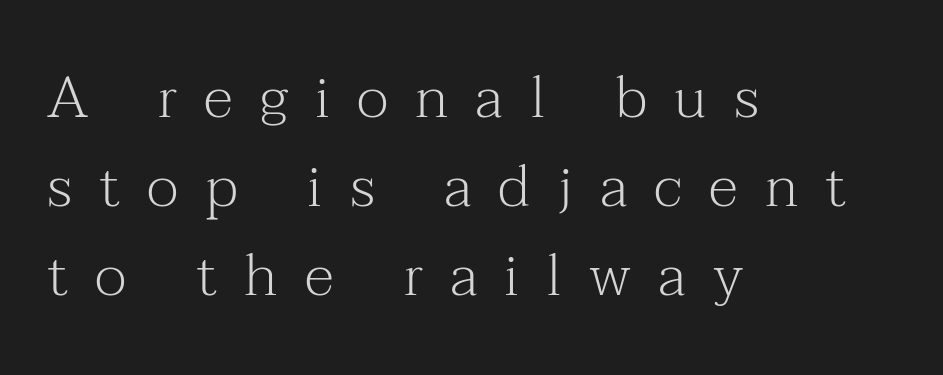
The strokes carry an ordinary text weight at most. If you drew a ruler down the left edge, every line would touch it. Character widths vary here, with narrow letters taking less room than wide ones. Regarding leading, the lines here are spaced in the standard way. The strip under each line holds only bare page. Quick note: not italic, upright.
